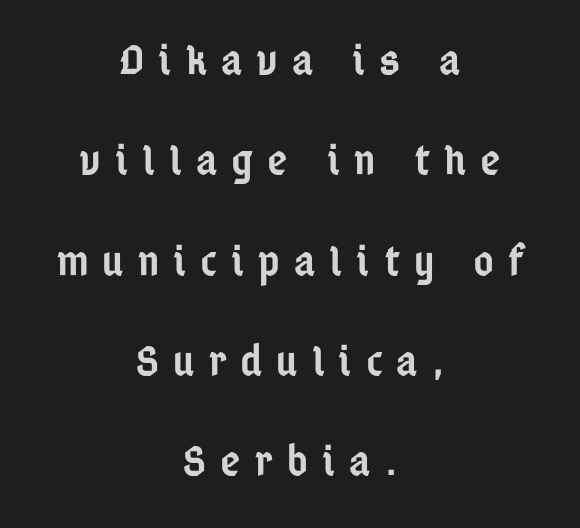
{"serif": "no", "italic": "no", "bold": "semi", "weight": "semibold", "width": "condensed", "stroke_contrast": "low", "x_height": "medium", "monospaced": "no", "underline": "no", "align": "center", "line_spacing": "loose", "line_spacing_ratio": 2.28, "letter_spacing": "wide", "letter_spacing_em": 0.32, "glyph_px": 44}
